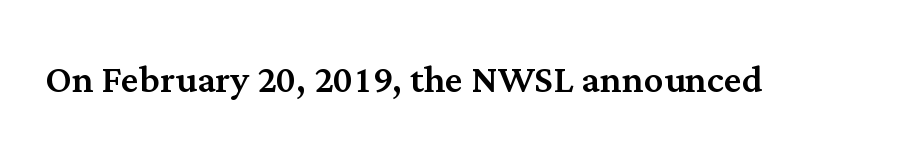
{"serif": "yes", "italic": "no", "width": "normal", "stroke_contrast": "medium", "x_height": "medium", "monospaced": "no", "underline": "no", "letter_spacing": "normal", "letter_spacing_em": 0.0, "glyph_px": 49}
